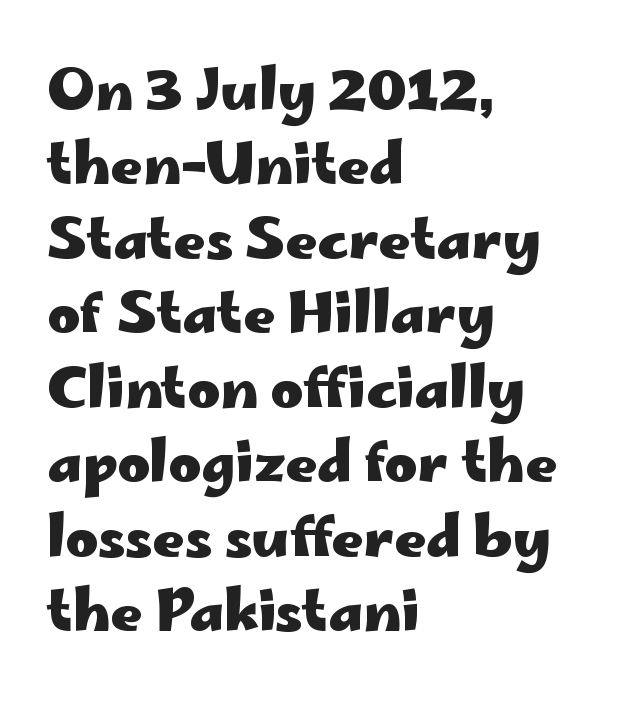
Its strokes are broad and dark, the hallmark of bold type. The face used here is proportionally spaced, like ordinary book or web type. The zone under the glyphs is completely vacant. The text was rendered using a sans face with plain stroke endings.
